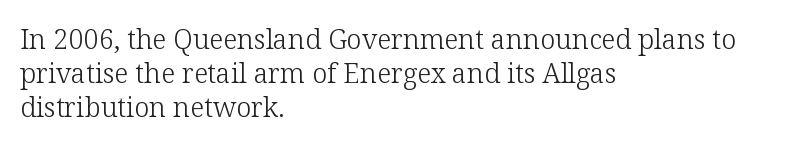
Q: Is the text bold? A: No.
Q: Is the text italic (slanted)? A: No, it is upright.
Q: Is the text underlined? A: No.
Q: How is the paragraph aligned? A: Left-aligned.
Q: Is the spacing between letters normal or unusually wide? A: Normal.
Q: Is the spacing between lines tight, normal or loose? A: Normal.
